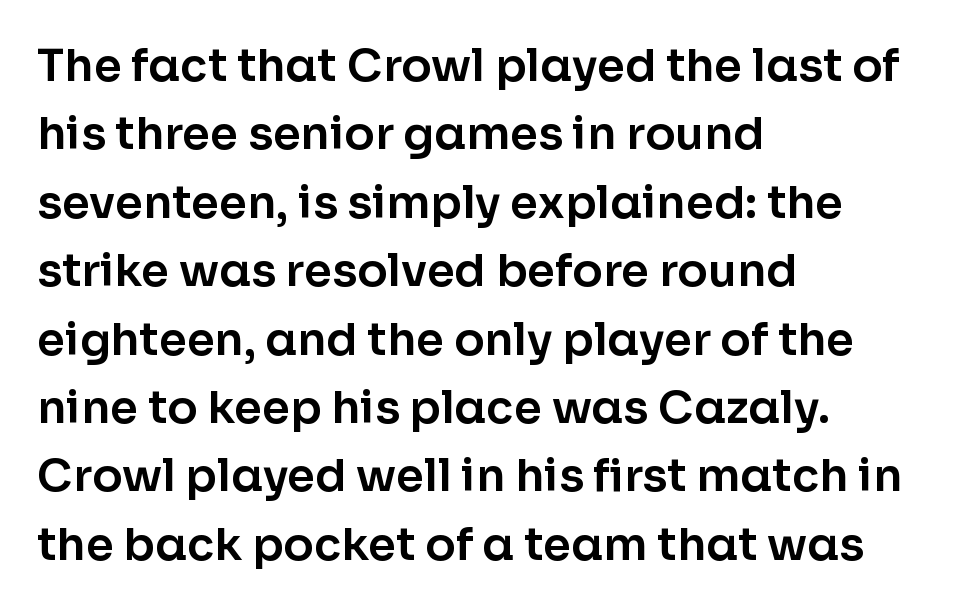
{"serif": "no", "italic": "no", "width": "normal", "stroke_contrast": "low", "x_height": "medium", "monospaced": "no", "underline": "no", "align": "left", "line_spacing": "normal", "line_spacing_ratio": 1.52, "letter_spacing": "normal", "letter_spacing_em": 0.0, "glyph_px": 45}
